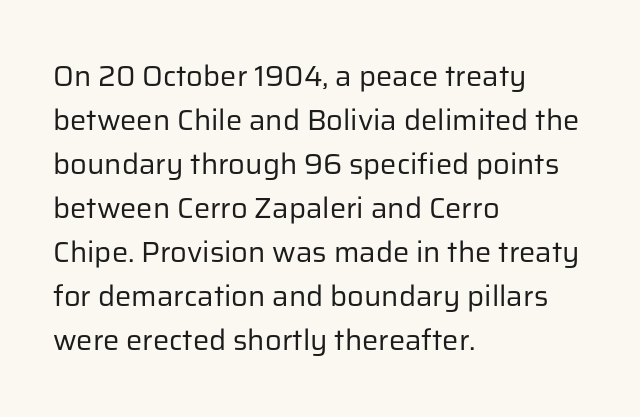
These lines keep a tight, regular rhythm from letter to letter. Think of a printed novel: that variable character pitch is what you see here. Each new line begins a customary step beneath the previous one. These lines are composed in type without serifs.
